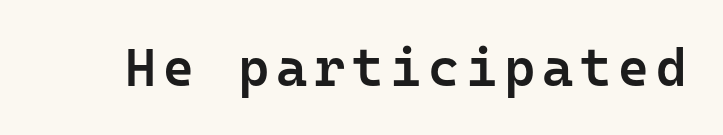
The letters stand straight up with perfectly vertical stems. These lines are composed in type without serifs. Firm but not heavy-handed strokes: this text is semibold. You could count columns in this text — the font is strictly monospaced.
